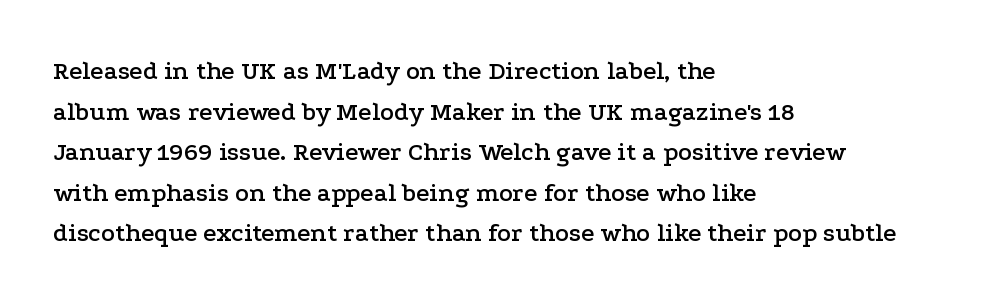
Q: Is the text italic (slanted)? A: No, it is upright.
Q: Is the text underlined? A: No.
Q: How is the paragraph aligned? A: Left-aligned.
Q: Is the spacing between letters normal or unusually wide? A: Normal.
Q: Is the spacing between lines tight, normal or loose? A: Normal.
